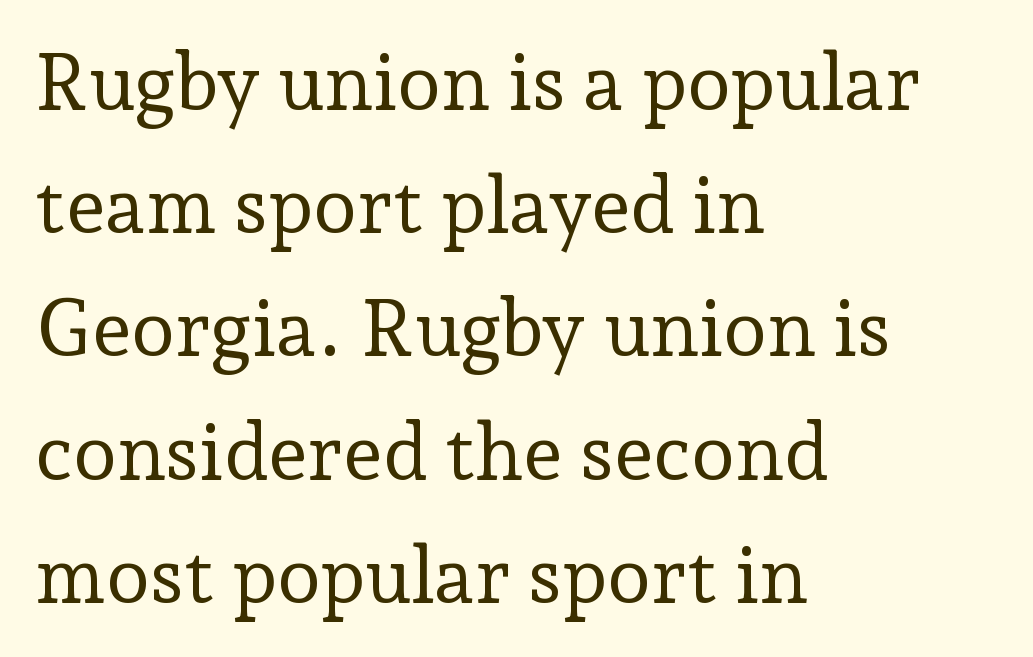
Underline: absent. Visually the block forms a straight wall on the left and a jagged coastline on the right. Examine the stroke ends and you'll spot serifs. Rendered with straight, roman letterforms. Is the letter spacing exaggerated? No — it looks like the ordinary default. On a weight scale, this lands at 450 or below.
